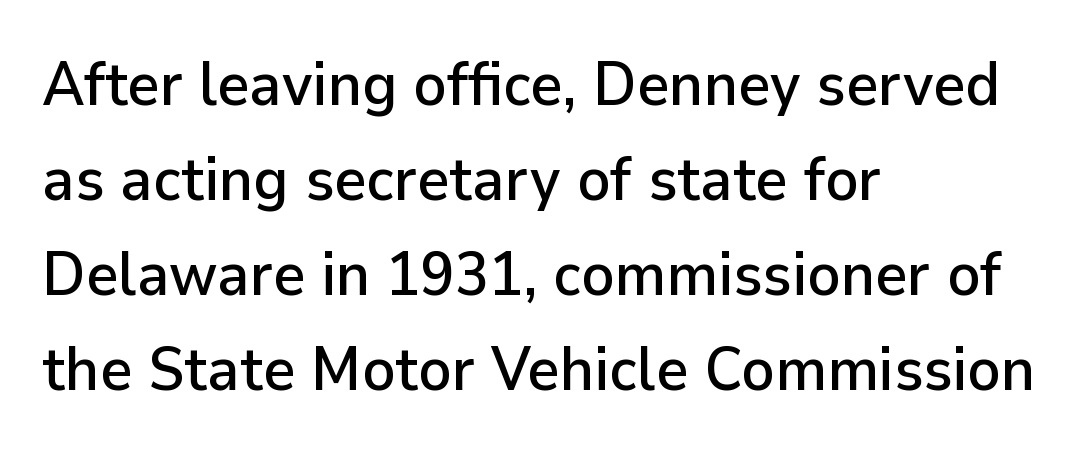
Q: Is the text italic (slanted)? A: No, it is upright.
Q: Is the typeface a serif or a sans-serif typeface? A: Sans-serif.
Q: Is the text underlined? A: No.
Q: How is the paragraph aligned? A: Left-aligned.
Q: Is the spacing between letters normal or unusually wide? A: Normal.
Q: Is the spacing between lines tight, normal or loose? A: Normal.
Q: Width (condensed, normal, or wide)? A: Normal.
Q: Stroke contrast? A: Low.
Q: x-height? A: Medium.
Q: Monospaced? A: No.
